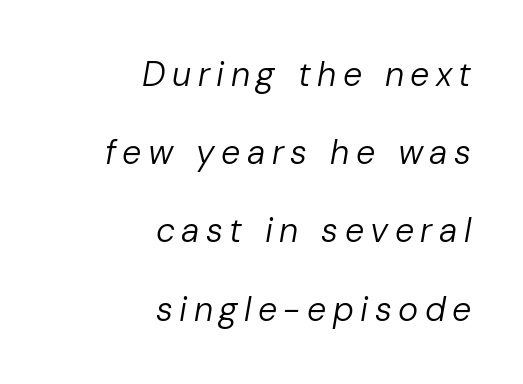
Baseline-to-baseline distance is far greater than the letter height. Right-aligned paragraph, ragged on the left. The rendering uses natural spacing where letterforms have individual widths. The letters look calm and open, with moderate or lighter stems.
